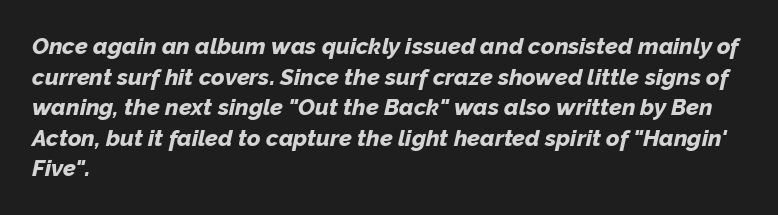
The image shows 23 px bold type, italic (leaning right); set left-aligned, normal line spacing (1.33x), normal letter spacing, not underlined.
